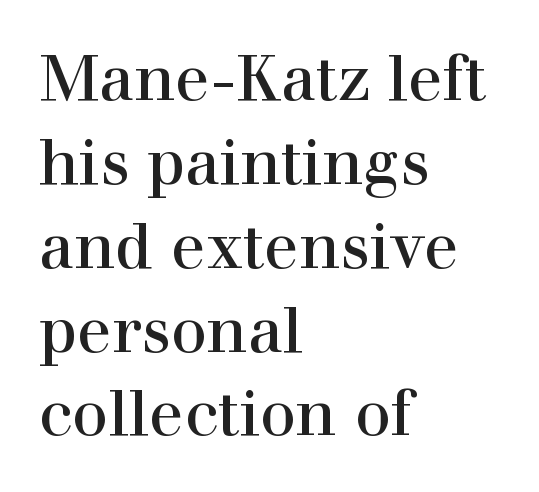
{"serif": "yes", "italic": "no", "width": "normal", "x_height": "medium", "monospaced": "no", "underline": "no", "align": "left", "line_spacing": "normal", "line_spacing_ratio": 1.31, "letter_spacing": "normal", "letter_spacing_em": 0.0, "glyph_px": 64}
